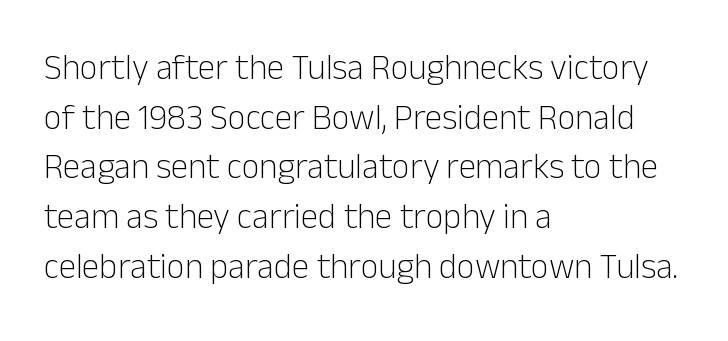
The rows are spaced the way most documents space them. The glyphs in this specimen are sans serif. This sample uses an upright cut, with every glyph sitting square on the baseline. Decoration check: the copy has no underline.
